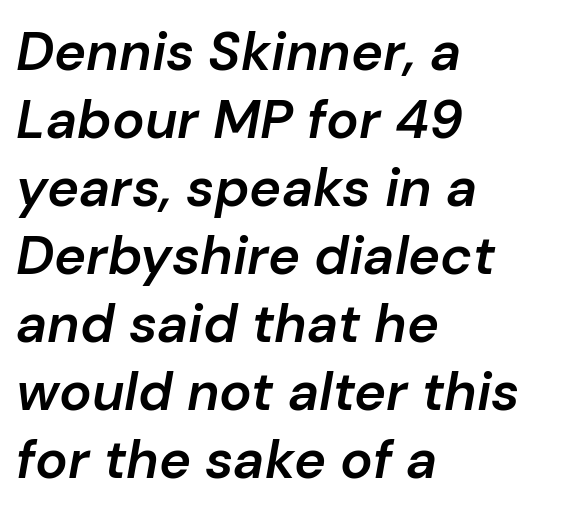
The image shows 54 px semibold type, italic (leaning right); set left-aligned, normal line spacing (1.26x), normal letter spacing, not underlined; low stroke contrast and a medium x-height.
